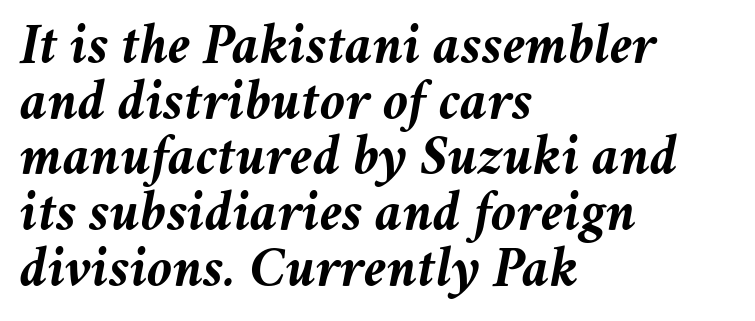
Q: Is the text bold? A: Yes.
Q: Is the text italic (slanted)? A: Yes, it leans right by about 11 degrees.
Q: Is the text underlined? A: No.
Q: How is the paragraph aligned? A: Left-aligned.
Q: Is the spacing between letters normal or unusually wide? A: Normal.
Q: Is the spacing between lines tight, normal or loose? A: Tight.
Q: Width (condensed, normal, or wide)? A: Normal.
Q: Stroke contrast? A: Medium.
Q: x-height? A: Medium.
Q: Monospaced? A: No.
